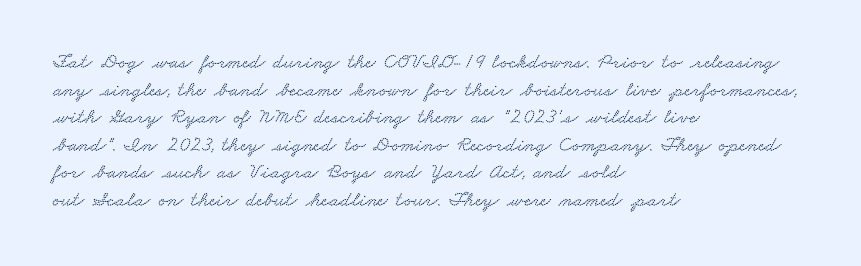
{"underline": "no", "align": "left", "line_spacing": "normal", "line_spacing_ratio": 1.31, "letter_spacing": "normal", "letter_spacing_em": 0.0, "glyph_px": 21}
